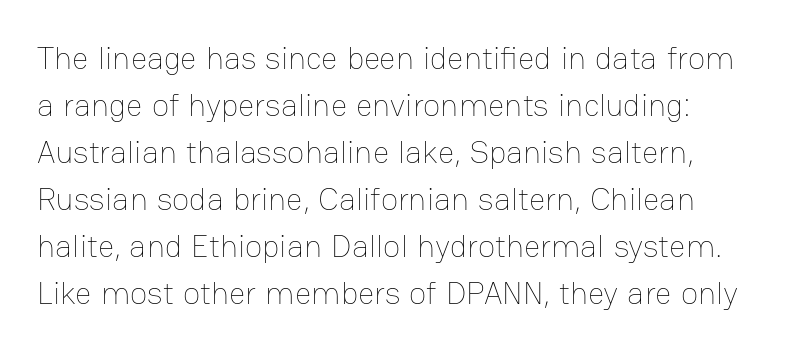
{"italic": "no", "bold": "no", "weight": "thin", "width": "normal", "stroke_contrast": "low", "x_height": "medium", "monospaced": "no", "underline": "no", "line_spacing": "normal", "line_spacing_ratio": 1.47, "letter_spacing": "normal", "letter_spacing_em": 0.0, "glyph_px": 32}
